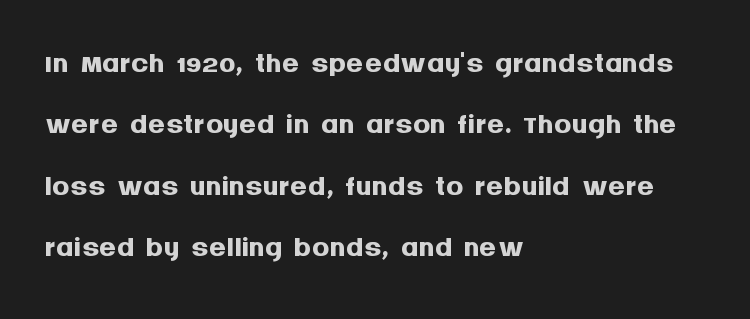
The image shows 43 px semibold sans-serif type, upright; set left-aligned, normal line spacing (1.43x), normal letter spacing, not underlined; medium stroke contrast and a large x-height.
